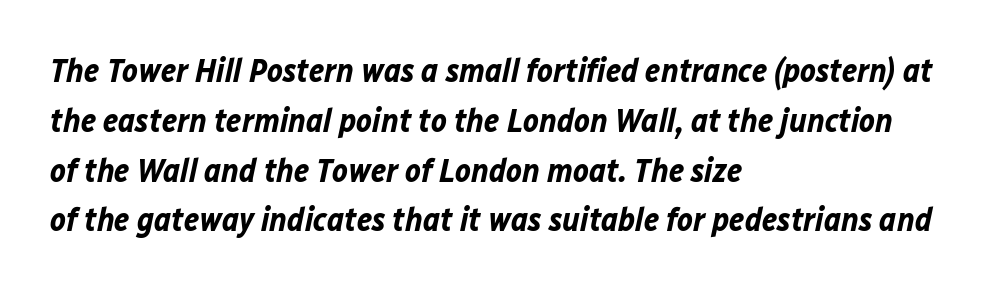
Compared with typical paragraphs, the rows here are spaced about the same. In terms of letterspacing, this is plain default setting. This sample has the flowing, uneven cadence of proportional lettering. Yep, that's italic — everything's leaning. Emphasis by weight is at full strength: bold. Glance below the letters and you will spot only blank space.
